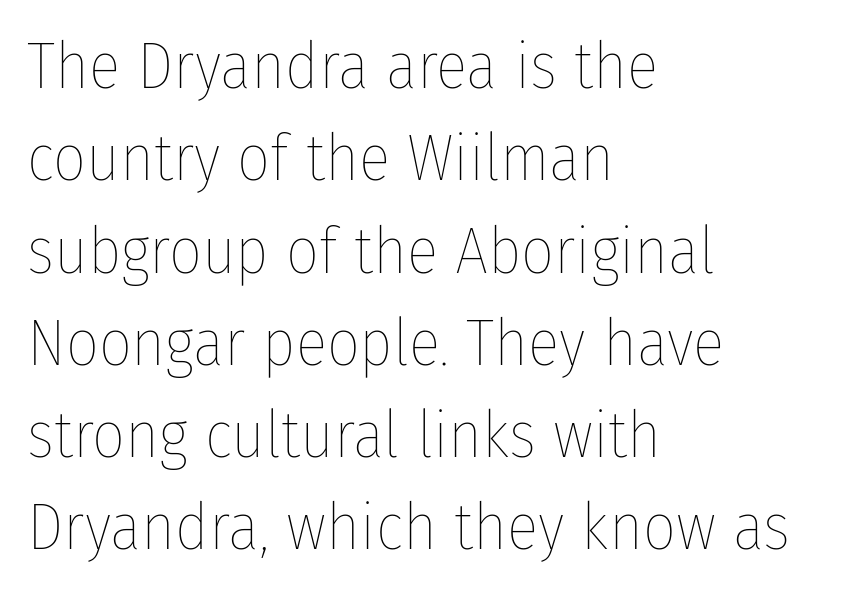
{"italic": "no", "bold": "no", "weight": "thin", "width": "condensed", "stroke_contrast": "low", "x_height": "medium", "monospaced": "no", "underline": "no", "align": "left", "line_spacing": "normal", "line_spacing_ratio": 1.42, "letter_spacing": "normal", "letter_spacing_em": 0.0, "glyph_px": 65}
